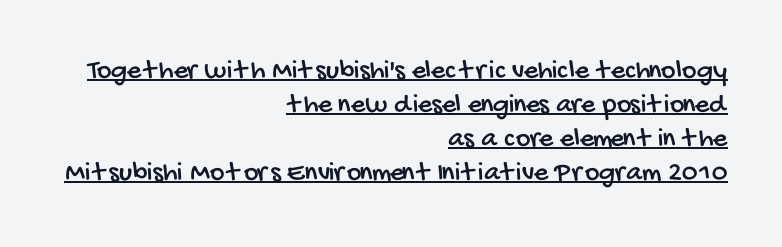
The image shows 28 px condensed sans-serif type; set right-aligned, line spacing 1.22x, normal letter spacing, underlined; low stroke contrast and a large x-height.
